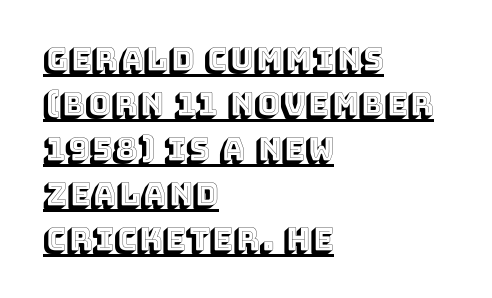
The image shows 31 px text type, upright; set left-aligned, normal line spacing (1.45x), normal letter spacing, underlined; a large x-height.
